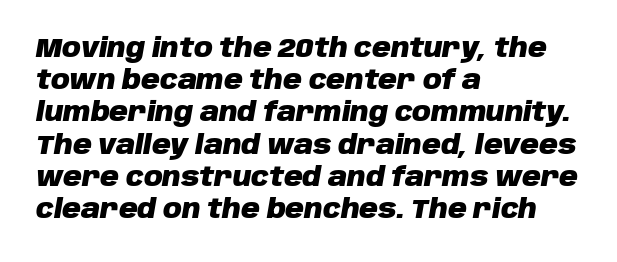
The image shows 26 px bold type, italic (leaning right); set left-aligned, line spacing 1.24x, normal letter spacing, not underlined.
